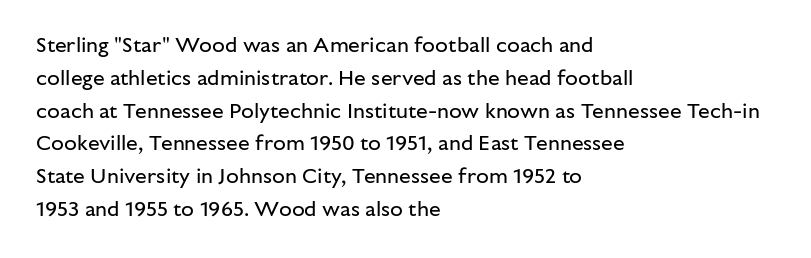
{"italic": "no", "bold": "no", "underline": "no", "align": "left", "line_spacing": "normal", "line_spacing_ratio": 1.56, "letter_spacing": "normal", "letter_spacing_em": 0.0, "glyph_px": 21}
